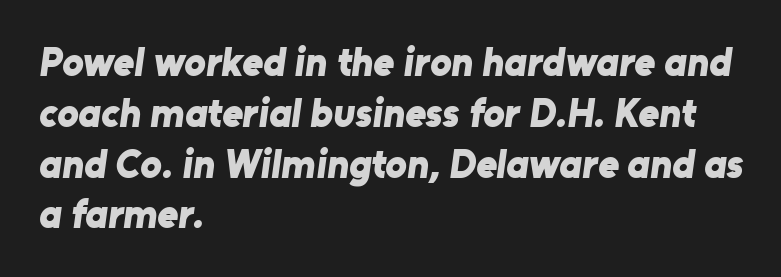
Q: Is the text bold? A: Yes.
Q: Is the typeface a serif or a sans-serif typeface? A: Sans-serif.
Q: Is the text underlined? A: No.
Q: How is the paragraph aligned? A: Left-aligned.
Q: Is the spacing between letters normal or unusually wide? A: Normal.
Q: Is the spacing between lines tight, normal or loose? A: Normal.
Q: Width (condensed, normal, or wide)? A: Normal.
Q: Stroke contrast? A: Low.
Q: x-height? A: Medium.
Q: Monospaced? A: No.
